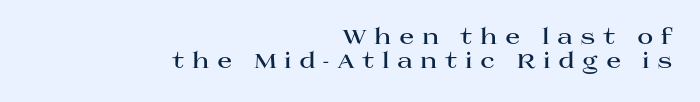
These lines huddle together more closely than default settings would place them. The letters are spread apart with noticeably loose tracking. Do the letters lean? They stand straight. You'd pick this weight for a headline — it's a proper bold. Right-aligned paragraph, ragged on the left.
